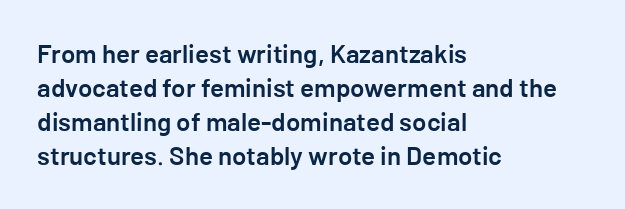
Each line starts at the same left margin while the right side varies. Short note: letters normally spaced. The passage shown is semibold, sitting just below true bold. Every stem runs plumb, perpendicular to the baseline.
